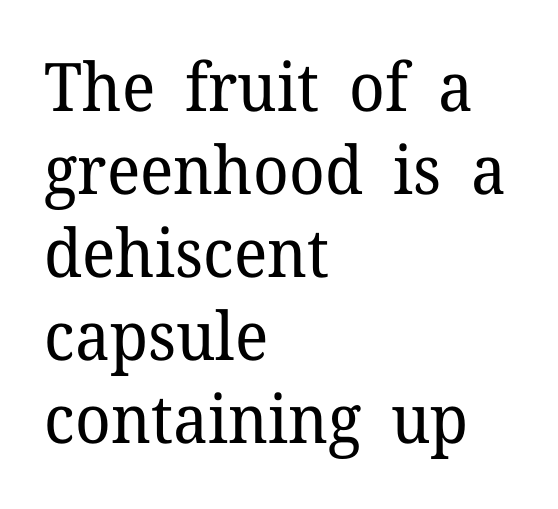
This sample is left-justified, so line endings fall wherever the words run out. Each word holds together tightly as a unit, with standard inter-letter gaps. Examine the stroke ends and you'll spot serifs. Looks like regular typesetting: each glyph gets only the width it needs.
